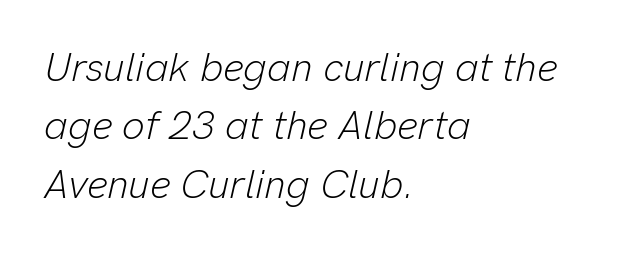
Q: Is the text bold? A: No.
Q: Is the text italic (slanted)? A: Yes, it leans right by about 13 degrees.
Q: Is the text underlined? A: No.
Q: How is the paragraph aligned? A: Left-aligned.
Q: Is the spacing between letters normal or unusually wide? A: Normal.
Q: Is the spacing between lines tight, normal or loose? A: Normal.
Q: Width (condensed, normal, or wide)? A: Normal.
Q: Stroke contrast? A: Low.
Q: x-height? A: Medium.
Q: Monospaced? A: No.
